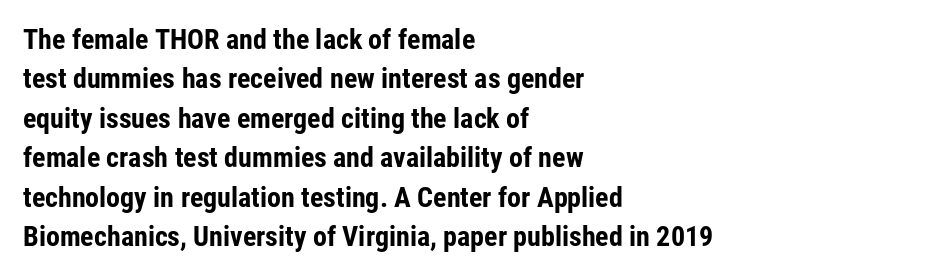
The image shows 28 px bold, condensed sans-serif type, upright; set left-aligned, normal line spacing (1.41x), normal letter spacing, not underlined; low stroke contrast and a medium x-height.
